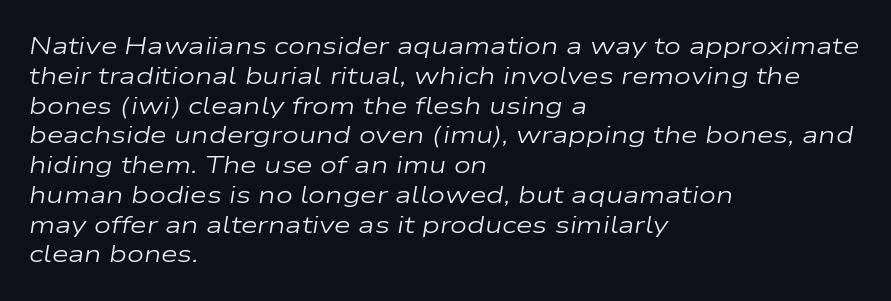
The image shows 24 px text type, italic (leaning right); set left-aligned, line spacing 1.24x, normal letter spacing, not underlined.
